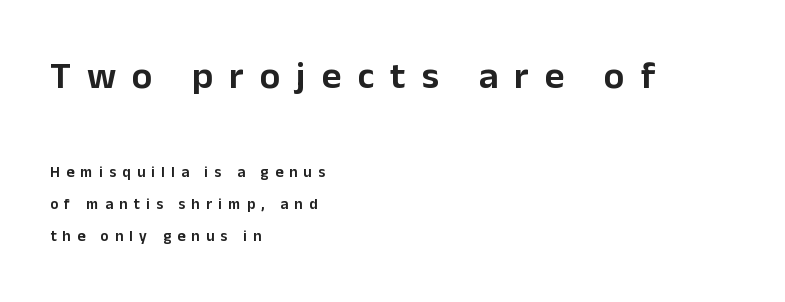
Q: Is the text italic (slanted)? A: No, it is upright.
Q: Is the typeface a serif or a sans-serif typeface? A: Sans-serif.
Q: Is the text underlined? A: No.
Q: How is the paragraph aligned? A: Left-aligned.
Q: Is the spacing between letters normal or unusually wide? A: Unusually wide.
Q: Is the spacing between lines tight, normal or loose? A: Loose.
Q: Which block of text is set in a larger size, the first (top) or the second (bottom)? A: The first (top) one.
Q: Width (condensed, normal, or wide)? A: Normal.
Q: Stroke contrast? A: Low.
Q: x-height? A: Medium.
Q: Monospaced? A: No.
